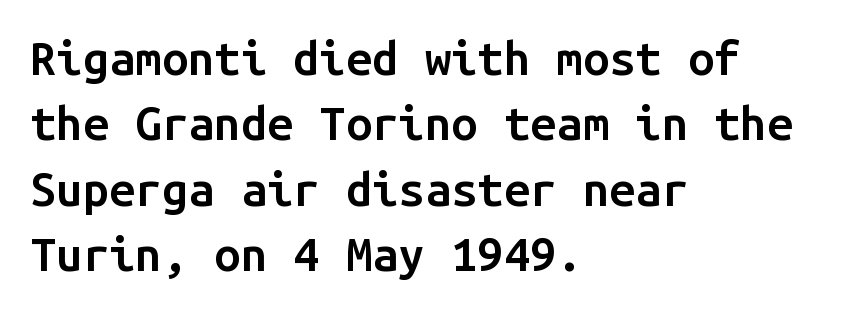
Layout note: lines flush left. Rendered with straight, roman letterforms. The letterforms sit shoulder to shoulder at normal distance. The rows are spaced the way most documents space them.
